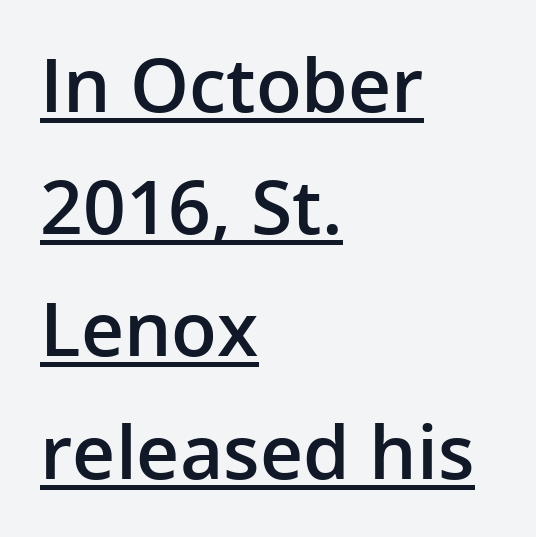
The image shows 75 px semibold sans-serif type, upright; set left-aligned, normal line spacing (1.63x), normal letter spacing, underlined; low stroke contrast and a medium x-height.
